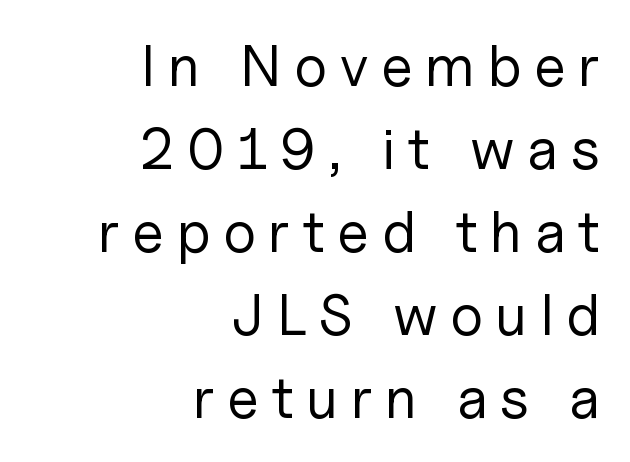
Q: Is the text bold? A: No.
Q: Is the text italic (slanted)? A: No, it is upright.
Q: Is the typeface a serif or a sans-serif typeface? A: Sans-serif.
Q: Is the text underlined? A: No.
Q: How is the paragraph aligned? A: Right-aligned.
Q: Is the spacing between letters normal or unusually wide? A: Unusually wide.
Q: Is the spacing between lines tight, normal or loose? A: Normal.
Q: Width (condensed, normal, or wide)? A: Normal.
Q: Stroke contrast? A: Low.
Q: x-height? A: Medium.
Q: Monospaced? A: No.
